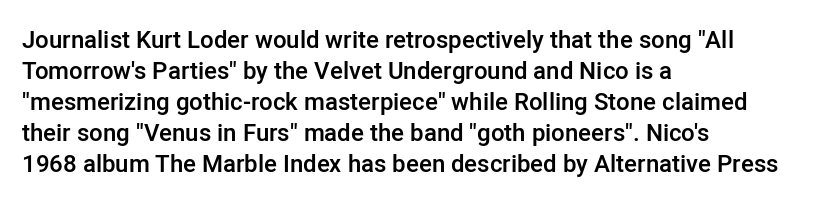
{"italic": "no", "bold": "semi", "underline": "no", "align": "left", "line_spacing": "normal", "line_spacing_ratio": 1.29, "letter_spacing": "normal", "letter_spacing_em": 0.0, "glyph_px": 24}
